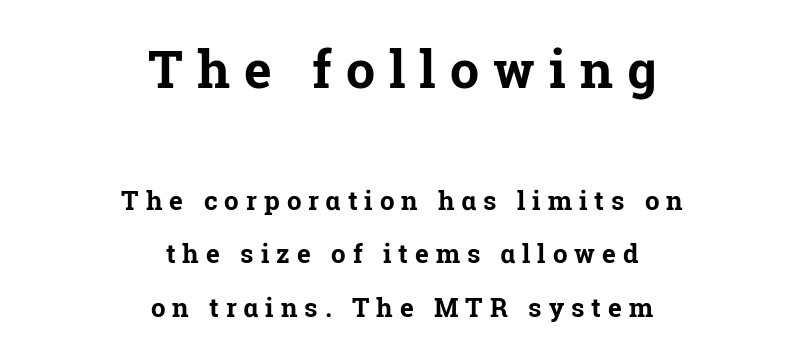
Q: Is the text bold? A: Yes.
Q: Is the text italic (slanted)? A: No, it is upright.
Q: Is the typeface a serif or a sans-serif typeface? A: Serif.
Q: Is the text underlined? A: No.
Q: How is the paragraph aligned? A: Centered.
Q: Is the spacing between letters normal or unusually wide? A: Unusually wide.
Q: Is the spacing between lines tight, normal or loose? A: Loose.
Q: Which block of text is set in a larger size, the first (top) or the second (bottom)? A: The first (top) one.
Q: Width (condensed, normal, or wide)? A: Normal.
Q: Stroke contrast? A: Low.
Q: x-height? A: Medium.
Q: Monospaced? A: No.
